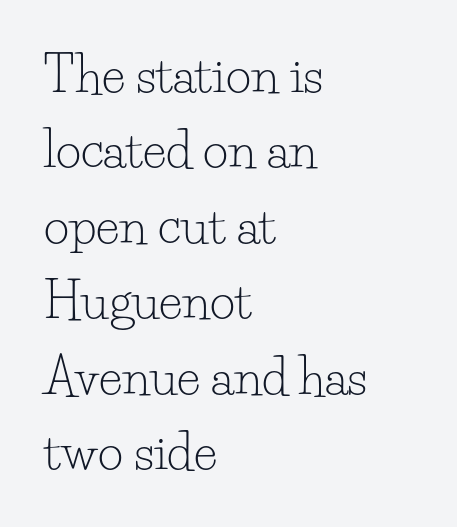
Look at the tracking — it's just the regular setting, nothing added. Italic: no, the glyphs are upright roman. No chunkiness to these letters — they're not bold. Clear beneath every line of the passage. Does the leading feel generous? No, just average.
